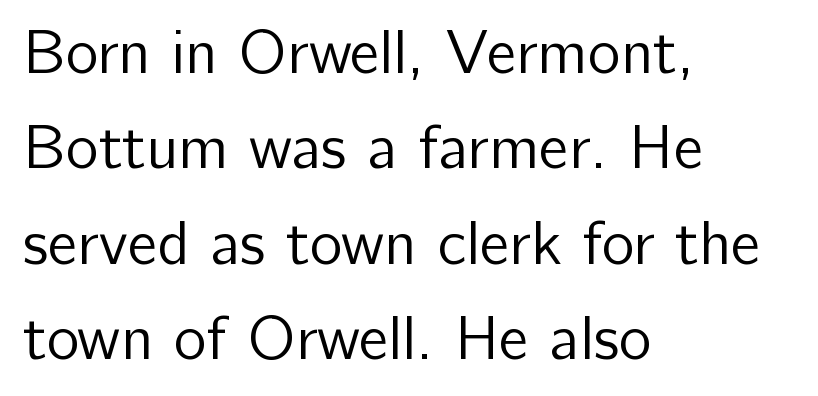
Descenders hang freely into open space. These lines were composed using upright roman letters. Does extra space separate the letters? No, they use regular spacing. The rendering shows plain stroke endings on the letterforms — a sans-serif design.
